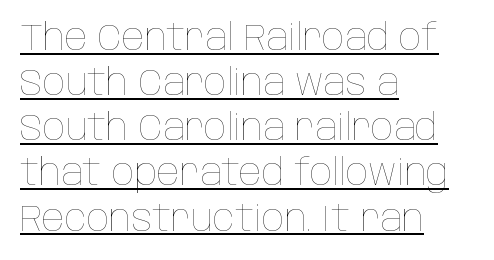
The image shows 37 px thin, condensed type, upright; set left-aligned, line spacing 1.22x, normal letter spacing, underlined; low stroke contrast and a large x-height.
